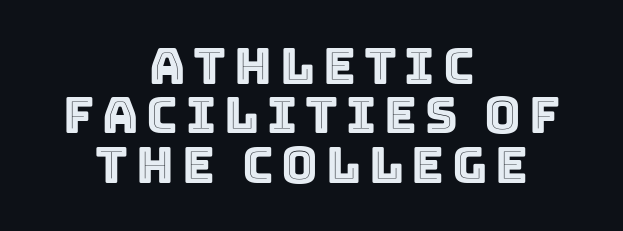
Q: Is the text italic (slanted)? A: No, it is upright.
Q: Is the text underlined? A: No.
Q: How is the paragraph aligned? A: Centered.
Q: Is the spacing between lines tight, normal or loose? A: Tight.
Q: Width (condensed, normal, or wide)? A: Normal.
Q: x-height? A: Large.
Q: Monospaced? A: No.
